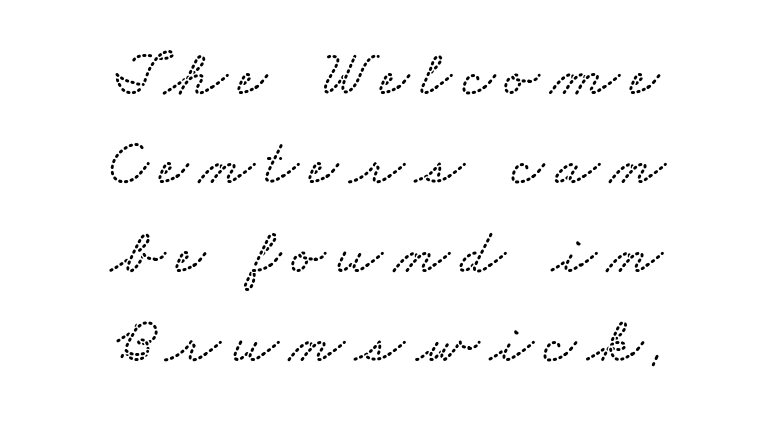
The image shows 64 px wide type; set centered, normal line spacing (1.39x), not underlined; low stroke contrast and a small x-height.
